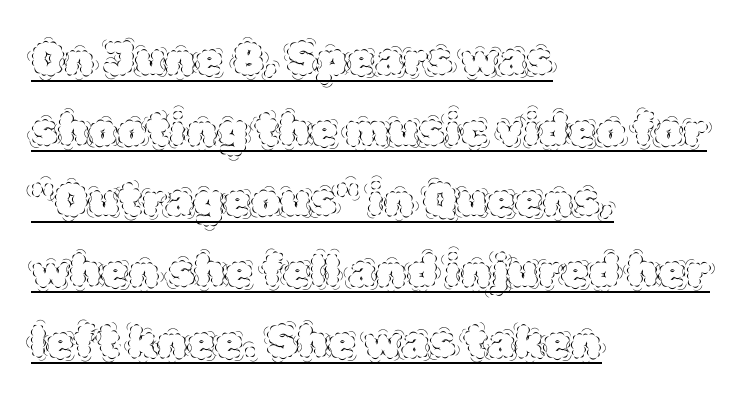
Letter spacing: default. One glance says typical: line gaps are just what's usual. Here the designer chose a conventional face with non-uniform glyph widths. Posture: vertical.
